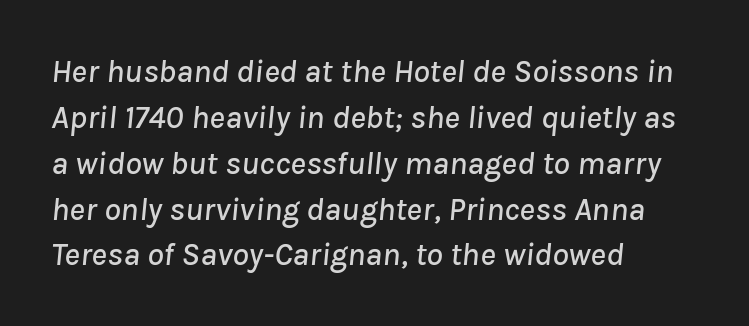
{"italic": "yes", "lean": "right", "slant_degrees": 8, "width": "normal", "stroke_contrast": "low", "x_height": "medium", "monospaced": "no", "underline": "no", "align": "left", "line_spacing": "normal", "line_spacing_ratio": 1.39, "letter_spacing": "normal", "letter_spacing_em": 0.0, "glyph_px": 33}
